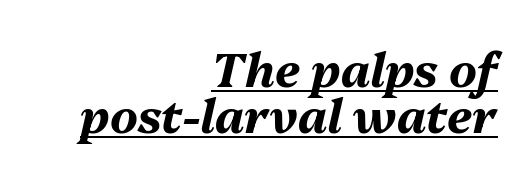
Q: Is the text bold? A: Yes.
Q: Is the text italic (slanted)? A: Yes, it leans right by about 13 degrees.
Q: Is the text underlined? A: Yes.
Q: How is the paragraph aligned? A: Right-aligned.
Q: Is the spacing between letters normal or unusually wide? A: Normal.
Q: Is the spacing between lines tight, normal or loose? A: Tight.
Q: Width (condensed, normal, or wide)? A: Normal.
Q: Stroke contrast? A: Medium.
Q: x-height? A: Medium.
Q: Monospaced? A: No.
